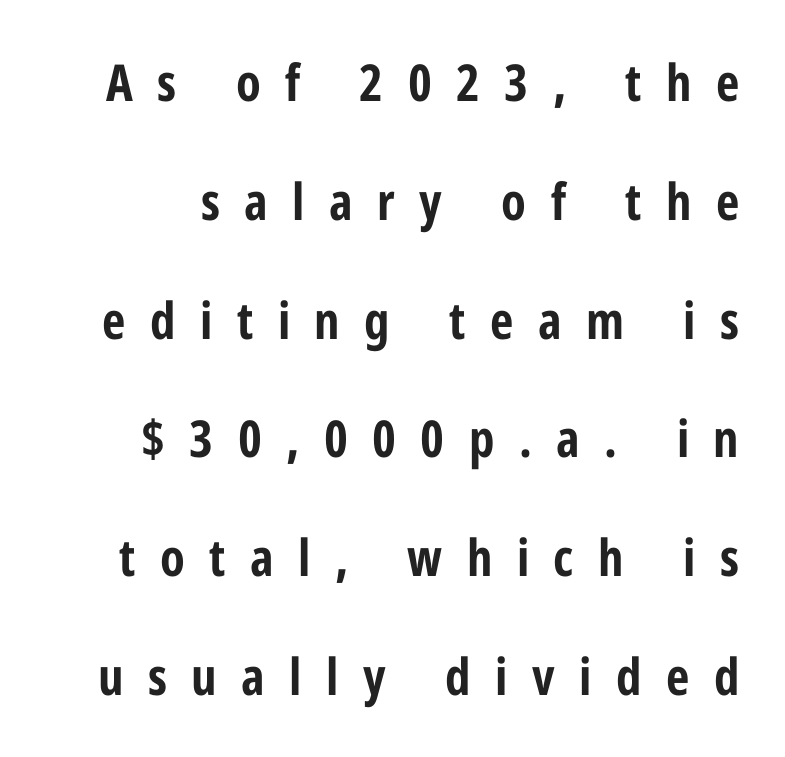
Q: Is the text bold? A: Yes.
Q: Is the text italic (slanted)? A: No, it is upright.
Q: Is the typeface a serif or a sans-serif typeface? A: Sans-serif.
Q: Is the text underlined? A: No.
Q: Is the spacing between letters normal or unusually wide? A: Unusually wide.
Q: Is the spacing between lines tight, normal or loose? A: Loose.
Q: Width (condensed, normal, or wide)? A: Condensed.
Q: Stroke contrast? A: Low.
Q: x-height? A: Medium.
Q: Monospaced? A: No.
